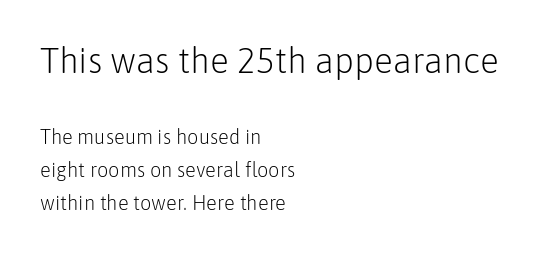
{"serif": "no", "italic": "no", "bold": "no", "weight": "light", "width": "normal", "stroke_contrast": "low", "x_height": "medium", "monospaced": "no", "underline": "no", "align": "left", "line_spacing": "normal", "line_spacing_ratio": 1.64, "letter_spacing": "normal", "letter_spacing_em": 0.0, "larger_block": "first", "size_ratio": 1.75, "glyph_px": 35}
